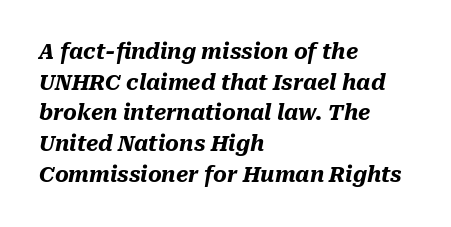
Q: Is the text bold? A: Yes.
Q: Is the text italic (slanted)? A: Yes, it leans right by about 10 degrees.
Q: Is the text underlined? A: No.
Q: How is the paragraph aligned? A: Left-aligned.
Q: Is the spacing between letters normal or unusually wide? A: Normal.
Q: Is the spacing between lines tight, normal or loose? A: Normal.
